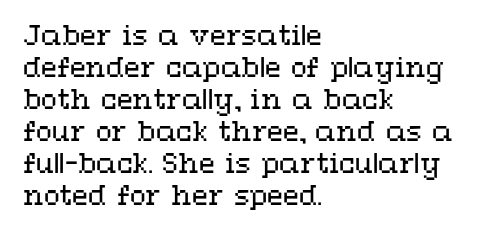
{"italic": "no", "bold": "no", "underline": "no", "align": "left", "line_spacing_ratio": 1.23, "letter_spacing": "normal", "letter_spacing_em": 0.0, "glyph_px": 26}
